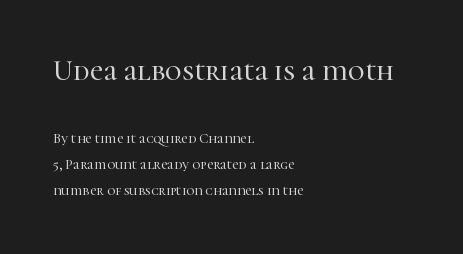
Q: Is the text italic (slanted)? A: No, it is upright.
Q: Is the typeface a serif or a sans-serif typeface? A: Serif.
Q: Is the text underlined? A: No.
Q: How is the paragraph aligned? A: Left-aligned.
Q: Is the spacing between letters normal or unusually wide? A: Normal.
Q: Which block of text is set in a larger size, the first (top) or the second (bottom)? A: The first (top) one.
Q: Width (condensed, normal, or wide)? A: Normal.
Q: Stroke contrast? A: High.
Q: x-height? A: Medium.
Q: Monospaced? A: No.
